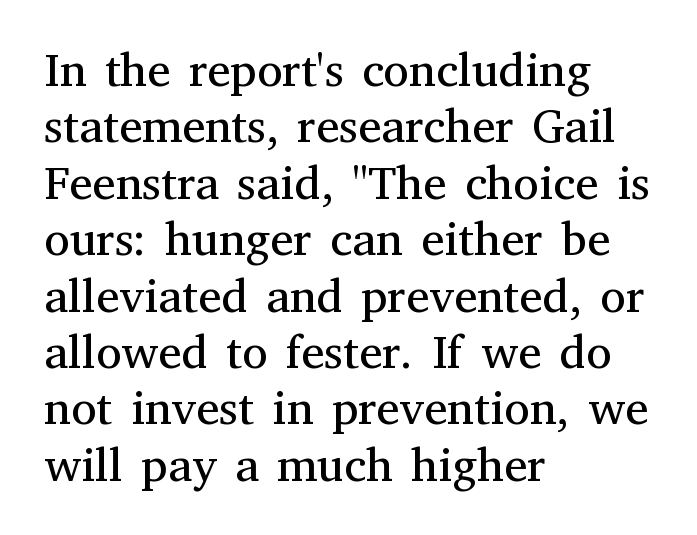
The weight would be labelled regular, book, light, or lighter still. These lines stack with their left ends in a neat column. The foot of each line stays bare and open. Tracking here is standard; glyphs follow each other at the usual distance. Designer's note — italics off, roman on.
